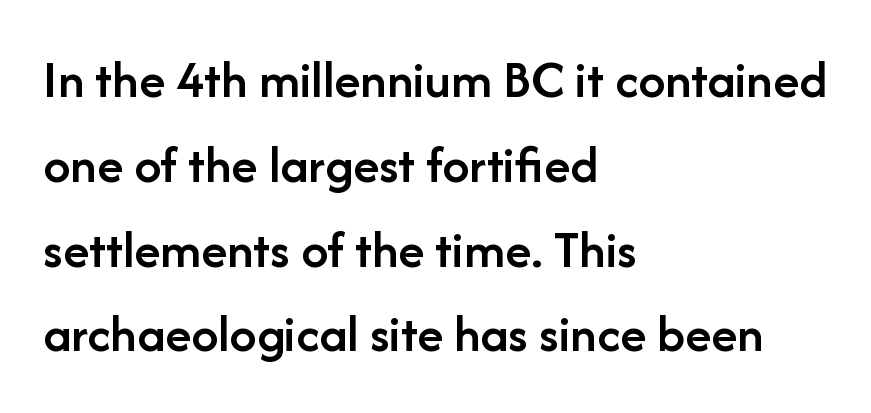
Q: Is the text bold? A: Semi-bold.
Q: Is the text italic (slanted)? A: No, it is upright.
Q: Is the typeface a serif or a sans-serif typeface? A: Sans-serif.
Q: Is the text underlined? A: No.
Q: How is the paragraph aligned? A: Left-aligned.
Q: Is the spacing between letters normal or unusually wide? A: Normal.
Q: Is the spacing between lines tight, normal or loose? A: Normal.
Q: Width (condensed, normal, or wide)? A: Normal.
Q: Stroke contrast? A: Low.
Q: x-height? A: Medium.
Q: Monospaced? A: No.
